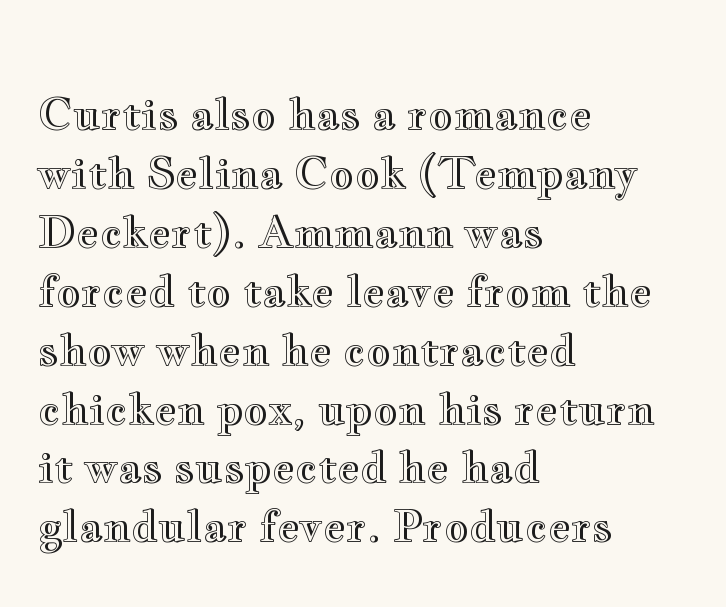
Q: Is the text italic (slanted)? A: No, it is upright.
Q: Is the text underlined? A: No.
Q: How is the paragraph aligned? A: Left-aligned.
Q: Is the spacing between letters normal or unusually wide? A: Normal.
Q: Is the spacing between lines tight, normal or loose? A: Normal.
Q: Width (condensed, normal, or wide)? A: Wide.
Q: x-height? A: Small.
Q: Monospaced? A: No.
